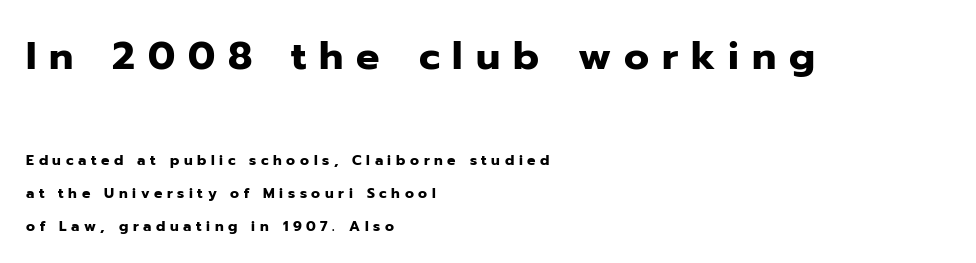
This sample uses expanded letter spacing, leaving extra air between glyphs. Vertical strokes here are truly vertical. This layout puts the oversized block above and the modest block below. Look at the stroke-to-counter ratio: heavy, a bold.
